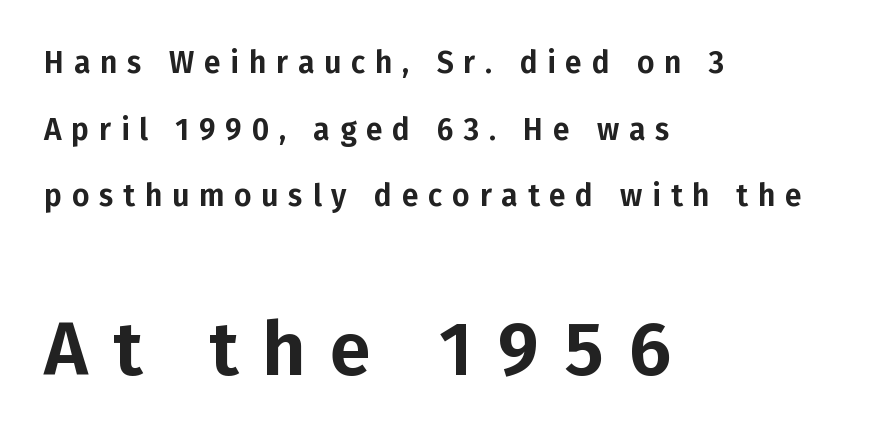
{"serif": "no", "italic": "no", "width": "normal", "stroke_contrast": "low", "x_height": "medium", "monospaced": "no", "underline": "no", "align": "left", "line_spacing": "loose", "line_spacing_ratio": 2.22, "letter_spacing": "wide", "letter_spacing_em": 0.33, "larger_block": "second", "size_ratio": 2.5, "glyph_px": 75}
